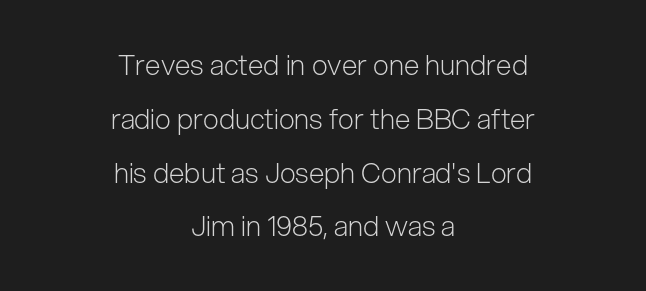
The image shows 28 px light sans-serif type, upright; set centered, loose line spacing (1.92x), normal letter spacing, not underlined; low stroke contrast and a medium x-height.
